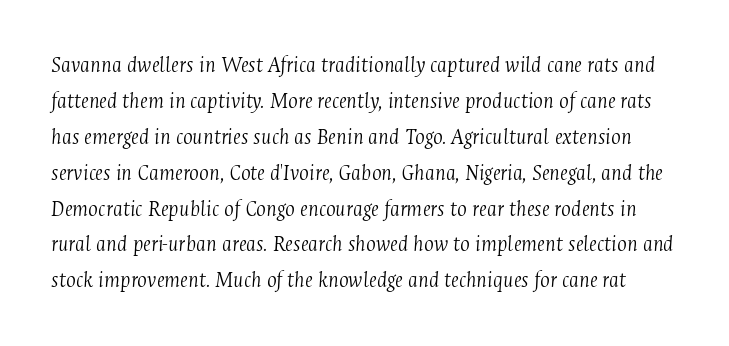
Glyph-to-glyph distance matches everyday printed text. The letters are slanted; this is an italic face. Vertical spacing — default. Unbolded letterforms with no extra heft. The string is rendered with underlining switched off.
